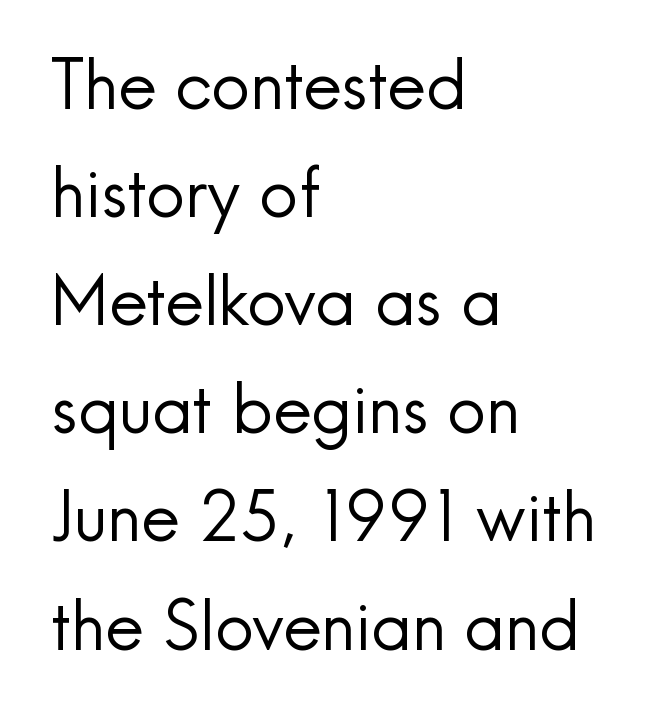
{"serif": "no", "italic": "no", "bold": "no", "weight": "regular", "width": "normal", "x_height": "small", "monospaced": "no", "underline": "no", "align": "left", "line_spacing": "normal", "line_spacing_ratio": 1.59, "letter_spacing": "normal", "letter_spacing_em": 0.0, "glyph_px": 68}
